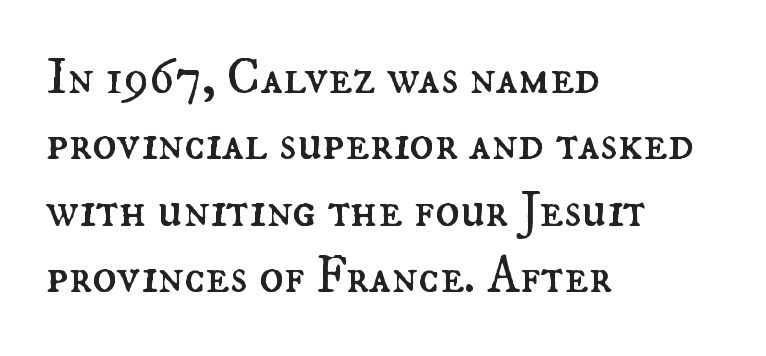
The image shows 51 px regular-weight type, upright; set left-aligned, normal line spacing (1.3x), normal letter spacing, not underlined; medium stroke contrast and a small x-height.
